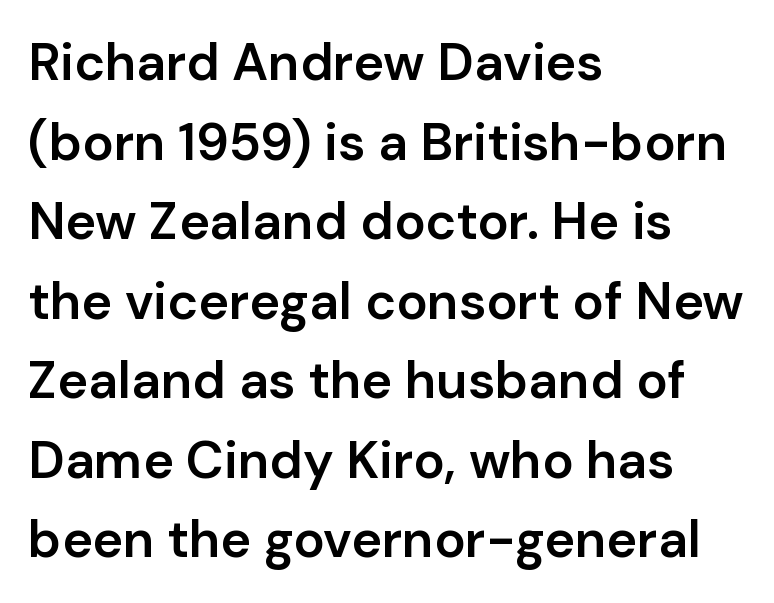
Q: Is the text bold? A: Semi-bold.
Q: Is the text italic (slanted)? A: No, it is upright.
Q: Is the typeface a serif or a sans-serif typeface? A: Sans-serif.
Q: Is the text underlined? A: No.
Q: How is the paragraph aligned? A: Left-aligned.
Q: Is the spacing between letters normal or unusually wide? A: Normal.
Q: Is the spacing between lines tight, normal or loose? A: Normal.
Q: Width (condensed, normal, or wide)? A: Normal.
Q: Stroke contrast? A: Low.
Q: x-height? A: Medium.
Q: Monospaced? A: No.
